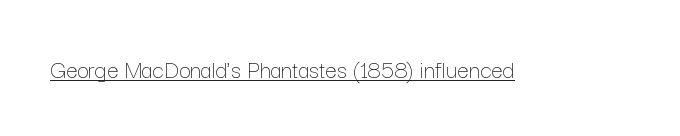
The image shows 26 px text type, upright; set normal letter spacing, underlined.
